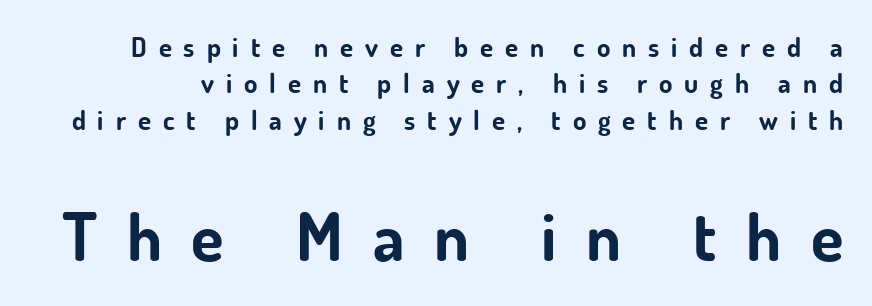
The image shows 67 px bold sans-serif type, upright; set normal line spacing (1.35x), unusually wide letter spacing (+0.44 em), not underlined; the second (bottom) block is 2.48x larger; low stroke contrast and a small x-height.
